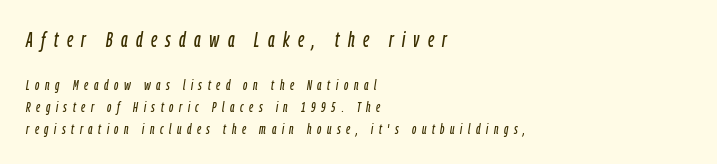
{"italic": "yes", "lean": "right", "slant_degrees": 9, "underline": "no", "align": "left", "line_spacing": "normal", "line_spacing_ratio": 1.57, "letter_spacing": "wide", "letter_spacing_em": 0.4, "larger_block": "first", "size_ratio": 1.5, "glyph_px": 21}
